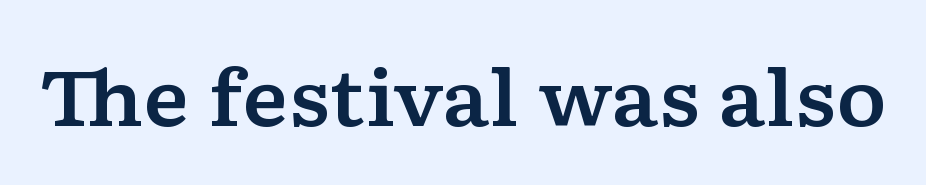
The image shows 77 px wide serif type, upright; set normal letter spacing, not underlined; low stroke contrast and a medium x-height.
